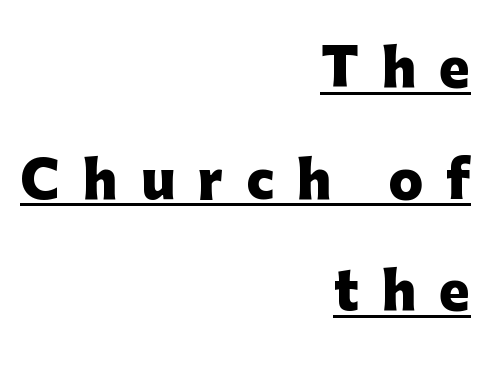
{"serif": "no", "italic": "no", "bold": "yes", "weight": "heavy", "width": "normal", "stroke_contrast": "low", "x_height": "medium", "monospaced": "no", "underline": "yes", "align": "right", "line_spacing": "loose", "line_spacing_ratio": 2.19, "letter_spacing": "wide", "letter_spacing_em": 0.45, "glyph_px": 51}
